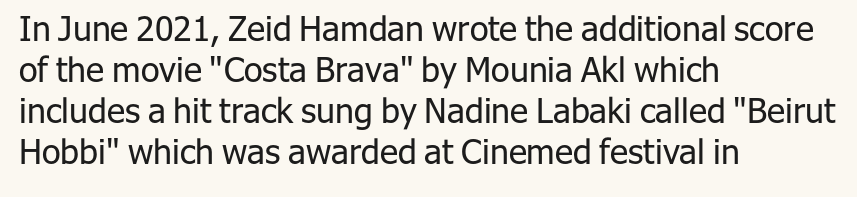
Ink coverage per letter is moderate at most. The paragraph has a hard left edge and a soft right edge. Beneath every word, the page is bare. Nope, no serifs anywhere on these letters. Think of a printed novel: that variable character pitch is what you see here.
